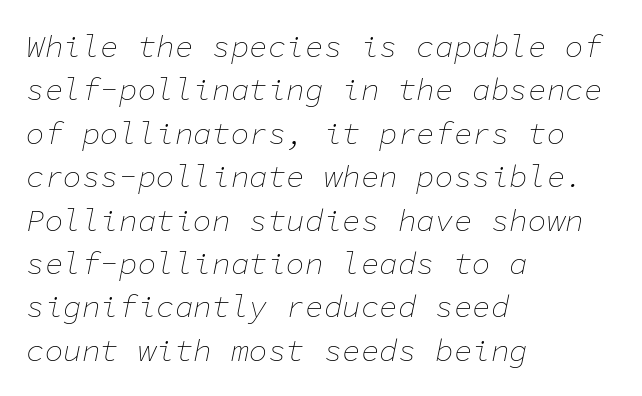
Type without underlining. Quick note: interline space is typical. Compared with typical body copy, the letter spacing here is the same. Does the copy run flush right? No — it runs flush left. Every character sits at an angle, as italics do. Every character here occupies the same horizontal width, giving the sample a typewriter-like rhythm.
